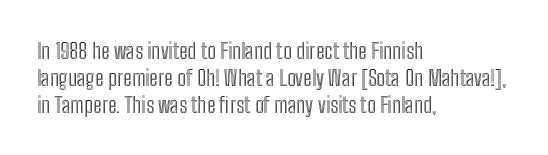
{"italic": "no", "underline": "no", "align": "left", "line_spacing_ratio": 1.22, "letter_spacing": "normal", "letter_spacing_em": 0.0, "glyph_px": 22}
